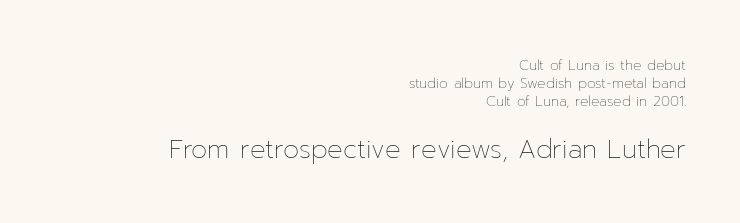
{"italic": "no", "bold": "no", "underline": "no", "align": "right", "line_spacing": "normal", "line_spacing_ratio": 1.28, "letter_spacing": "normal", "letter_spacing_em": 0.0, "larger_block": "second", "size_ratio": 1.86, "glyph_px": 26}
